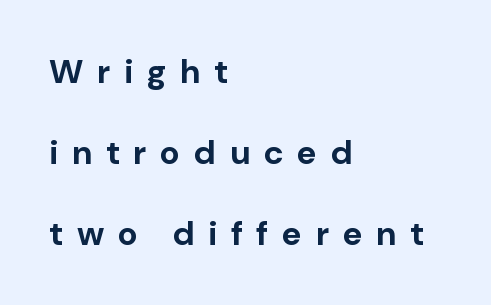
{"serif": "no", "italic": "no", "bold": "yes", "weight": "bold", "width": "normal", "stroke_contrast": "low", "x_height": "medium", "monospaced": "no", "underline": "no", "align": "left", "line_spacing": "loose", "line_spacing_ratio": 2.38, "letter_spacing": "wide", "letter_spacing_em": 0.4, "glyph_px": 34}
